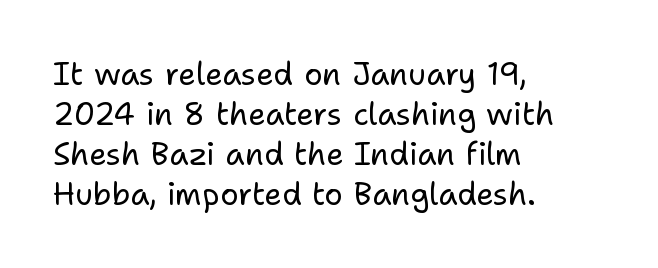
{"serif": "no", "italic": "no", "bold": "no", "weight": "regular", "width": "normal", "stroke_contrast": "low", "x_height": "medium", "monospaced": "no", "underline": "no", "align": "left", "line_spacing": "normal", "line_spacing_ratio": 1.29, "letter_spacing": "normal", "letter_spacing_em": 0.0, "glyph_px": 31}
